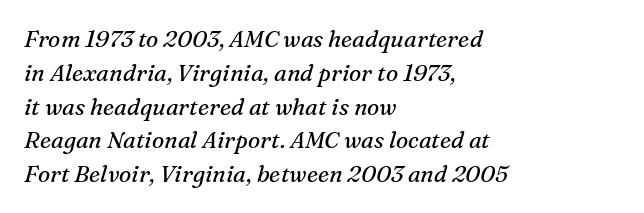
Weight: in the light-to-regular range. Plain, unruled lines of type. Casual observation: everything's shoved over to the left. Does the lettering tilt? It does — this is italic.
